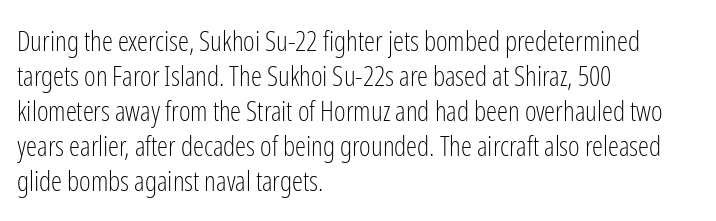
Q: Is the text bold? A: No.
Q: Is the text italic (slanted)? A: No, it is upright.
Q: Is the typeface a serif or a sans-serif typeface? A: Sans-serif.
Q: Is the text underlined? A: No.
Q: How is the paragraph aligned? A: Left-aligned.
Q: Is the spacing between letters normal or unusually wide? A: Normal.
Q: Is the spacing between lines tight, normal or loose? A: Normal.
Q: Width (condensed, normal, or wide)? A: Condensed.
Q: Stroke contrast? A: Low.
Q: x-height? A: Medium.
Q: Monospaced? A: No.
